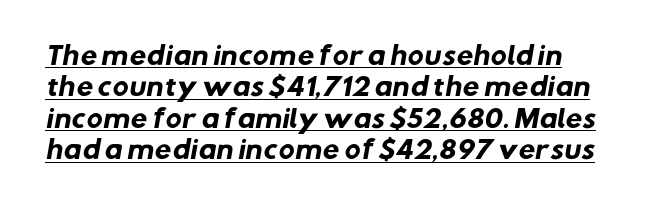
Q: Is the text bold? A: Yes.
Q: Is the text underlined? A: Yes.
Q: Is the spacing between letters normal or unusually wide? A: Normal.
Q: Is the spacing between lines tight, normal or loose? A: Normal.
